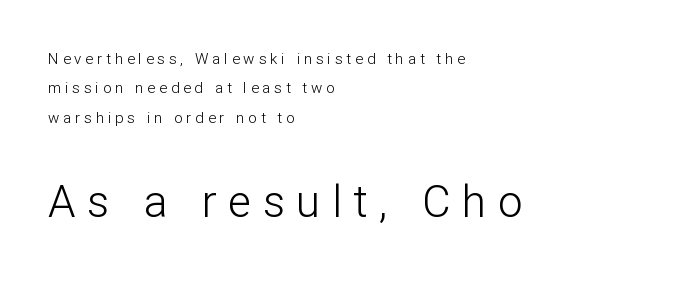
Posture: vertical. The strip under each line holds only bare page. Size contrast runs from small at the top to large at the bottom. Students, observe: this is what heavily led, spacious text looks like. Are there feet on the stems? There aren't — it's a sans.
